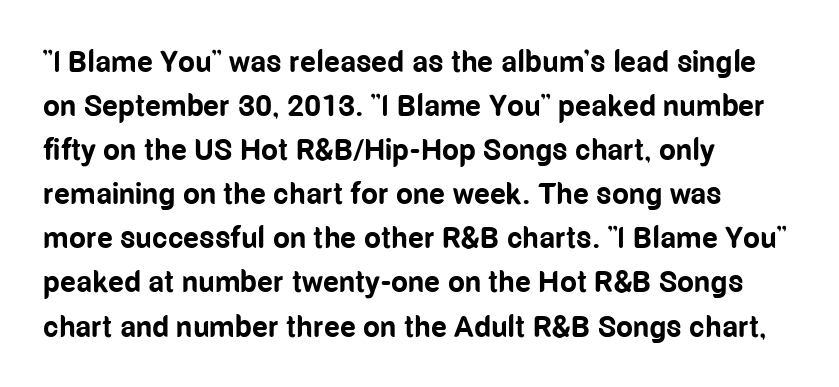
The image shows 30 px bold, condensed sans-serif type, upright; set left-aligned, normal line spacing (1.47x), normal letter spacing, not underlined; low stroke contrast and a medium x-height.
